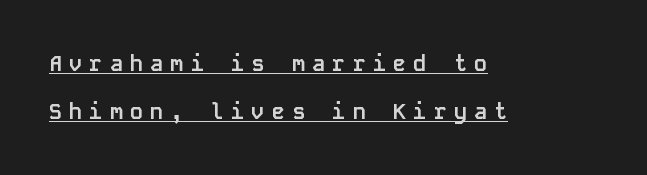
The image shows 22 px bold type, upright; set left-aligned, loose line spacing (2.18x), unusually wide letter spacing (+0.32 em), underlined.
